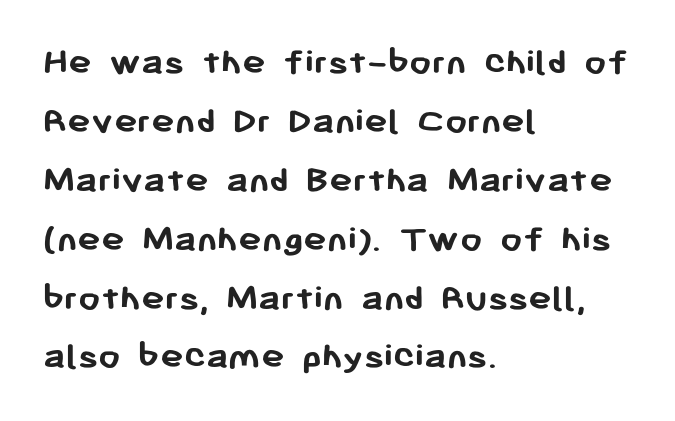
The image shows 39 px semibold sans-serif type, upright; set left-aligned, normal line spacing (1.51x), normal letter spacing, not underlined; low stroke contrast and a medium x-height.
